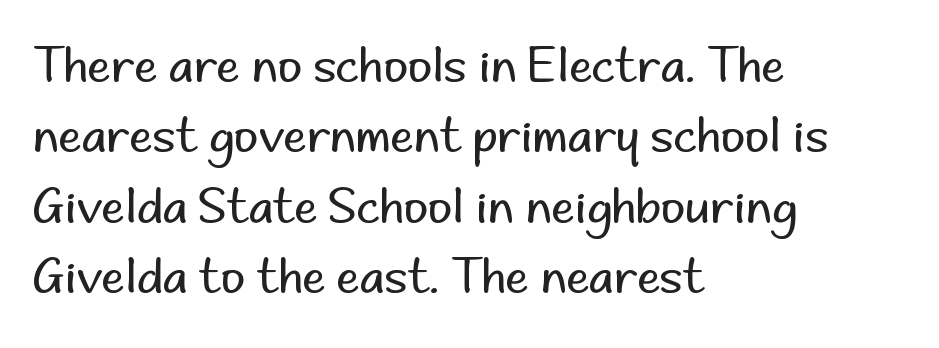
Nope, no serifs anywhere on these letters. Do the characters align in a grid? No, the font is proportional. Glyph-to-glyph distance matches everyday printed text. A classic flush-left, rag-right setting is used for this passage. Descenders are the only things crossing below the line. Posture: vertical.
